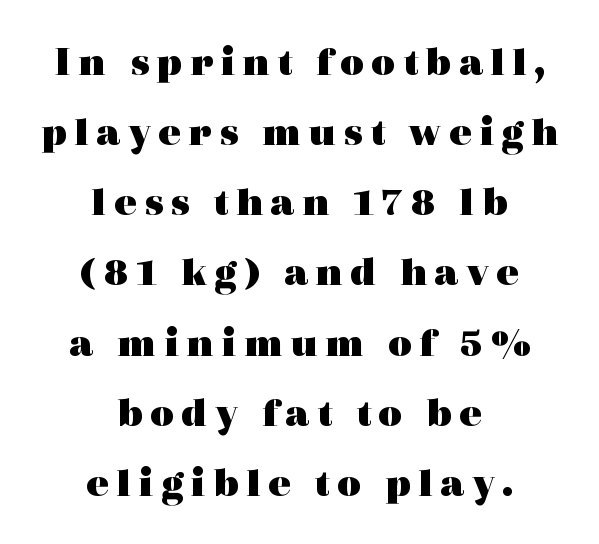
Do the characters align in a grid? No, the font is proportional. Evenly set lines give the paragraph a standard silhouette. A full-strength bold gives these letters their thick strokes. Descender tails drop into unmarked territory. Short and long lines alike share a common midpoint.
